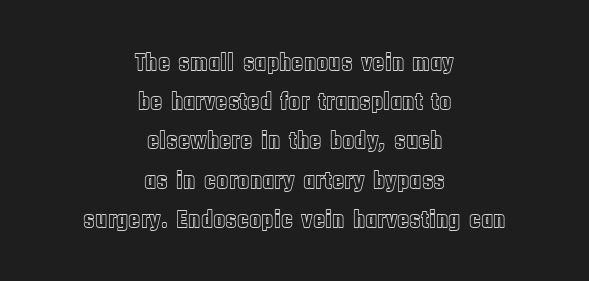
Q: Is the text italic (slanted)? A: No, it is upright.
Q: Is the text underlined? A: No.
Q: How is the paragraph aligned? A: Centered.
Q: Is the spacing between letters normal or unusually wide? A: Normal.
Q: Is the spacing between lines tight, normal or loose? A: Normal.
